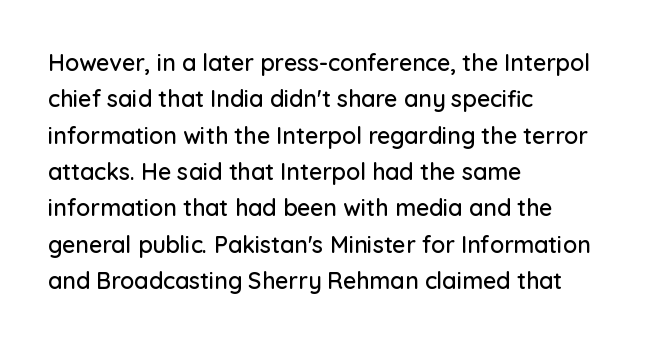
Q: Is the text italic (slanted)? A: No, it is upright.
Q: Is the text underlined? A: No.
Q: How is the paragraph aligned? A: Left-aligned.
Q: Is the spacing between letters normal or unusually wide? A: Normal.
Q: Is the spacing between lines tight, normal or loose? A: Normal.
